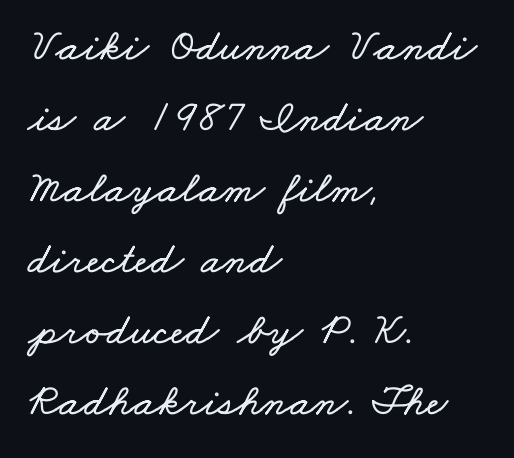
The image shows 45 px wide type; set left-aligned, normal line spacing (1.58x), normal letter spacing, not underlined; low stroke contrast and a small x-height.
